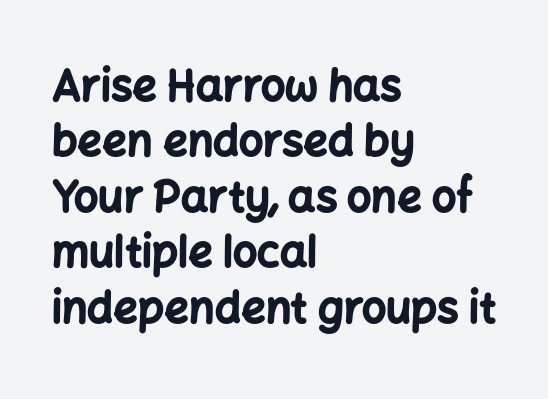
{"serif": "no", "italic": "no", "bold": "yes", "weight": "bold", "width": "normal", "stroke_contrast": "low", "x_height": "medium", "monospaced": "no", "underline": "no", "align": "left", "line_spacing": "normal", "line_spacing_ratio": 1.29, "letter_spacing": "normal", "letter_spacing_em": 0.0, "glyph_px": 43}
